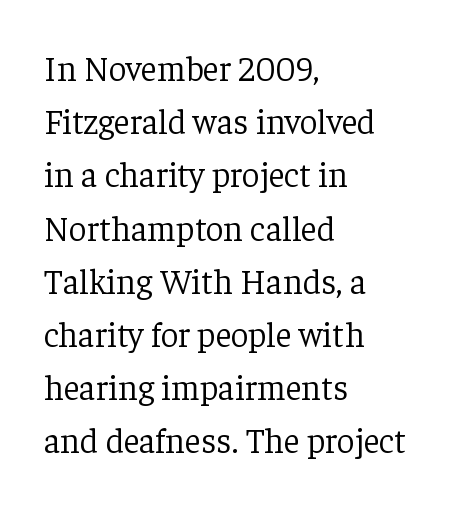
Spacing verdict: proportional, widths tailored to each character. The strokes carry an ordinary text weight at most. A roman cut, with each character standing at attention. Leading matches the norm, producing a regular column.
